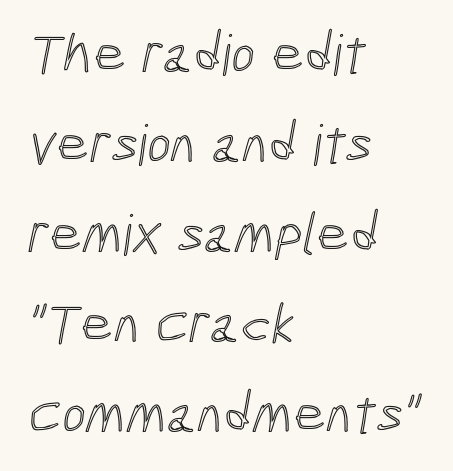
The image shows 57 px condensed type; set left-aligned, normal line spacing (1.58x), normal letter spacing, not underlined; a medium x-height.
